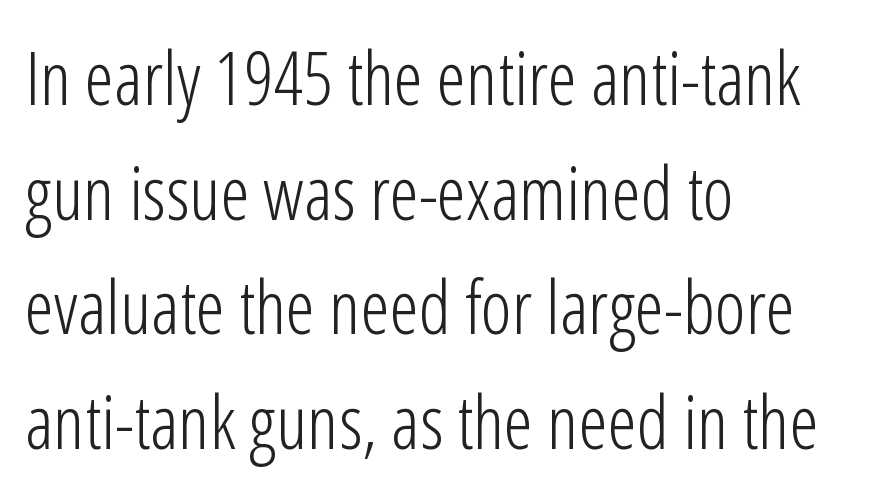
{"serif": "no", "italic": "no", "bold": "no", "weight": "light", "width": "condensed", "stroke_contrast": "low", "x_height": "medium", "monospaced": "no", "underline": "no", "align": "left", "line_spacing": "normal", "line_spacing_ratio": 1.55, "letter_spacing": "normal", "letter_spacing_em": 0.0, "glyph_px": 74}
